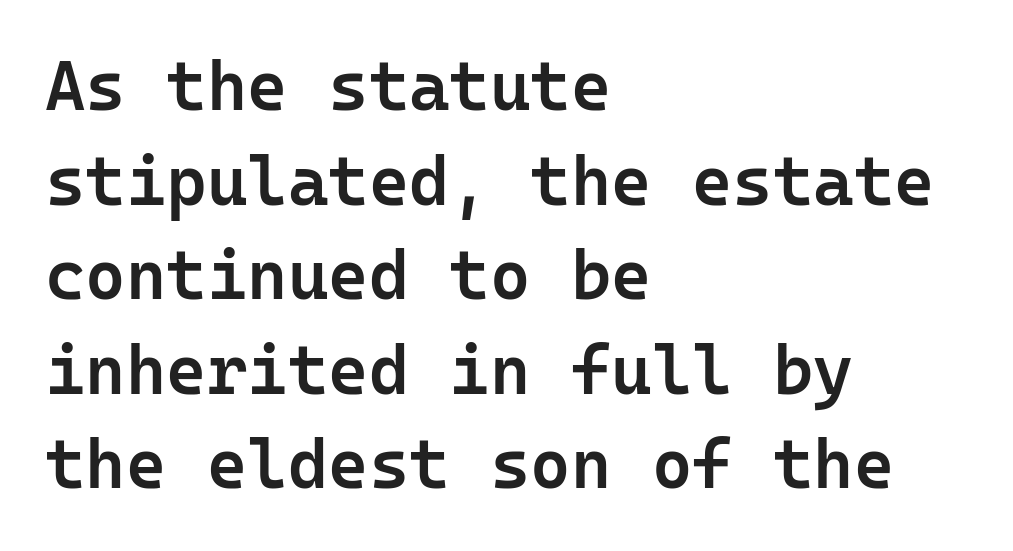
{"serif": "no", "italic": "no", "bold": "semi", "weight": "semibold", "width": "normal", "stroke_contrast": "low", "x_height": "medium", "monospaced": "yes", "underline": "no", "align": "left", "line_spacing": "normal", "line_spacing_ratio": 1.37, "letter_spacing": "normal", "letter_spacing_em": 0.0, "glyph_px": 69}
